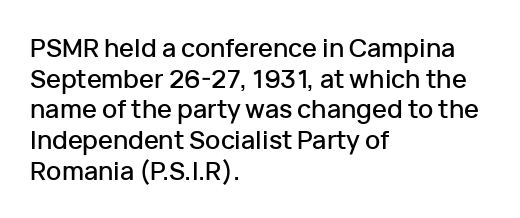
The image shows 25 px text type, upright; set left-aligned, line spacing 1.23x, normal letter spacing, not underlined.
